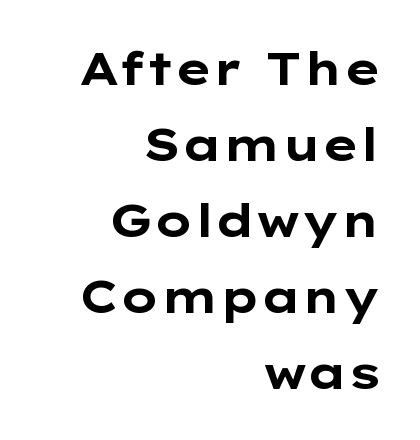
The axis of the letterforms is exactly vertical. No feet cap the strokes, marking this as sans-serif type. Rows of type keep a routine distance in the vertical direction. The lines in this sample share a right terminus and differ only in where they begin. Heavy-handed strokes throughout: this text is bold. The baseline area is clear.
